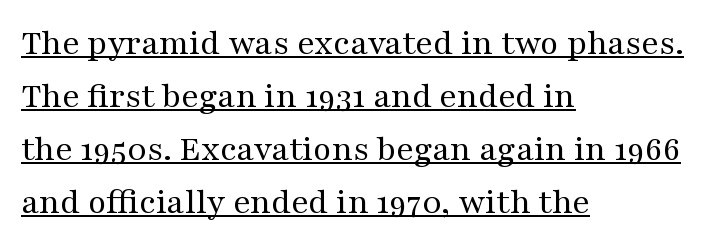
The image shows 37 px regular-weight, wide serif type, upright; set left-aligned, normal line spacing (1.43x), normal letter spacing, underlined; medium stroke contrast and a medium x-height.
